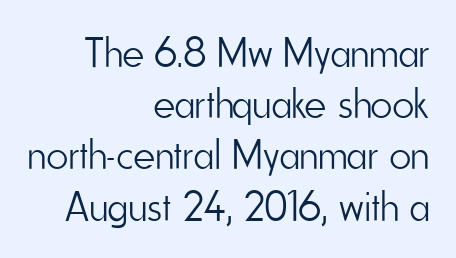
The image shows 42 px light, condensed sans-serif type, upright; set right-aligned, line spacing 1.22x, normal letter spacing, not underlined; low stroke contrast and a small x-height.
